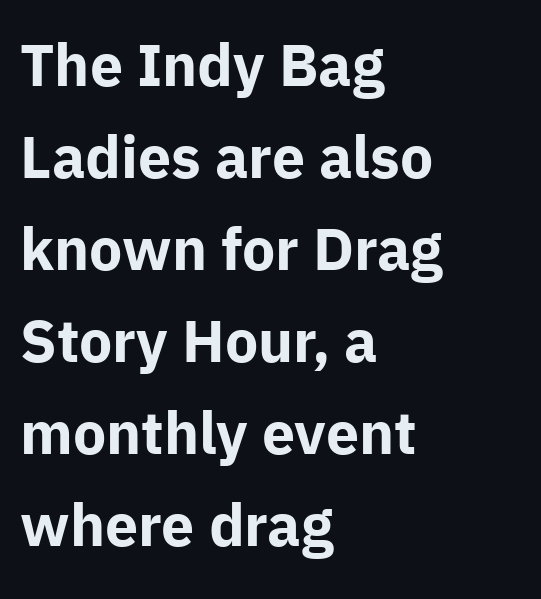
The image shows 59 px bold sans-serif type, upright; set left-aligned, normal line spacing (1.56x), normal letter spacing, not underlined; low stroke contrast and a medium x-height.
